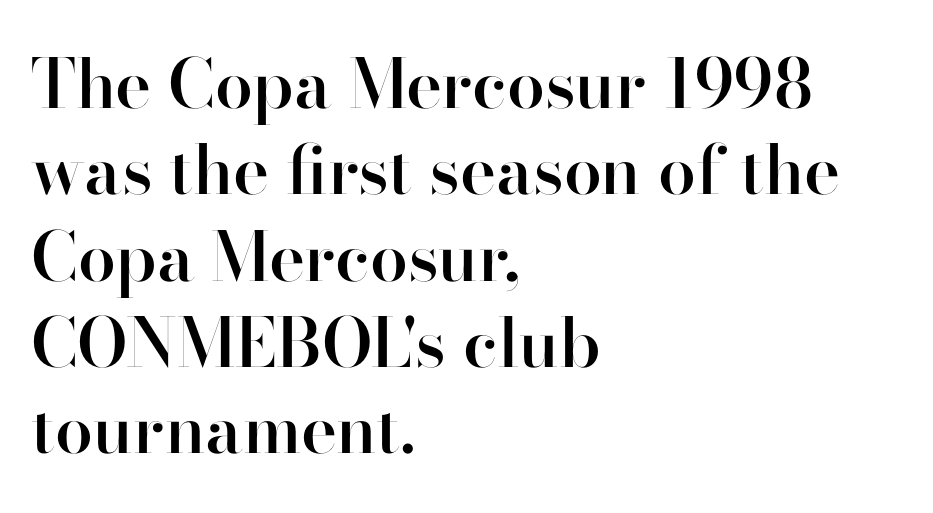
{"serif": "no", "italic": "no", "bold": "semi", "weight": "semibold", "width": "normal", "stroke_contrast": "high", "x_height": "small", "monospaced": "no", "underline": "no", "align": "left", "line_spacing": "normal", "line_spacing_ratio": 1.27, "letter_spacing": "normal", "letter_spacing_em": 0.0, "glyph_px": 68}
